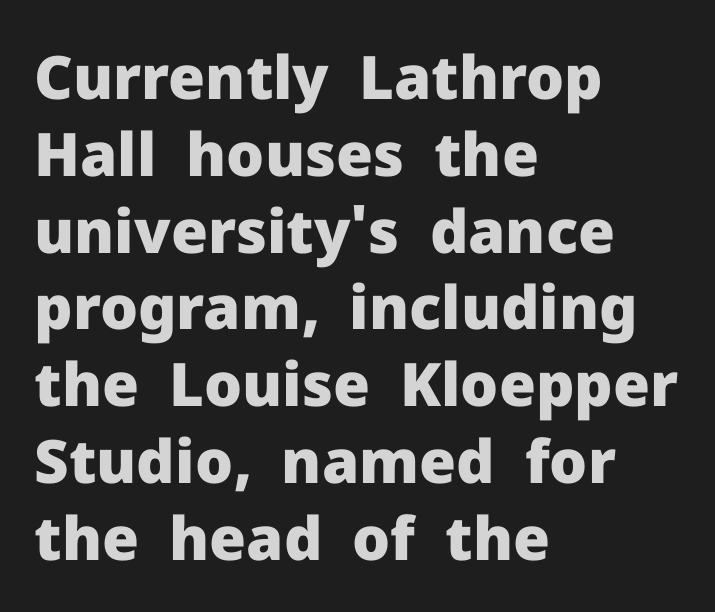
Caption: standard tracking, unaltered. This sample uses a sans-serif face. Leading matches the norm, producing a regular column. The letters stand straight up with perfectly vertical stems. Note the varied advance widths — an 'i' is clearly narrower than an 'm'. Horizontally, the lines are justified to the leading edge only.
